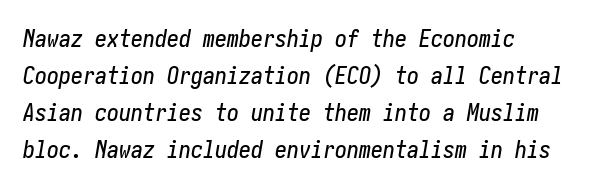
The image shows 24 px text type, italic (leaning right); set left-aligned, normal line spacing (1.54x), normal letter spacing, not underlined.
